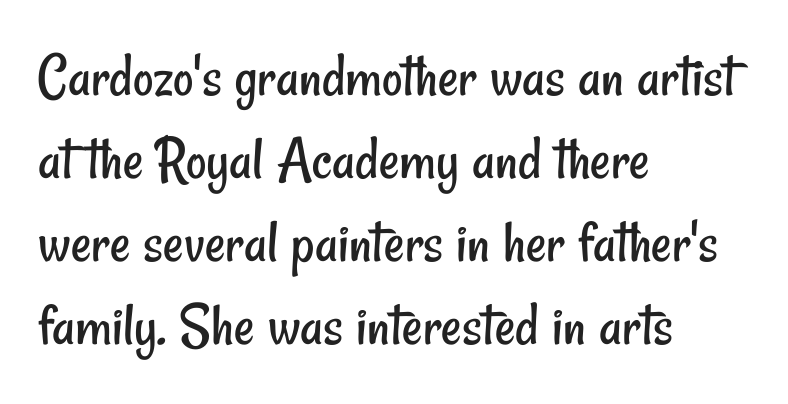
The image shows 63 px regular-weight, condensed sans-serif type; set left-aligned, normal line spacing (1.32x), normal letter spacing, not underlined; low stroke contrast and a small x-height.
